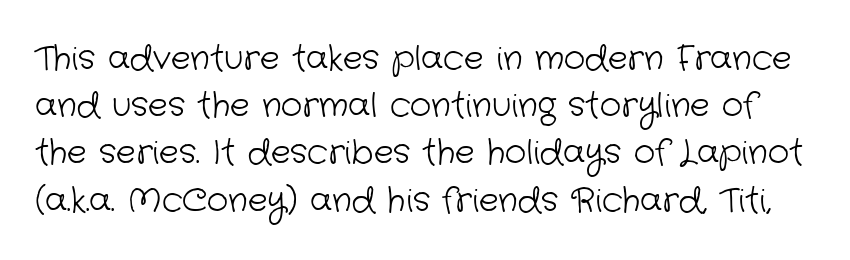
A normal amount of white space separates one row of letters from the next. Stem width sits at or under what a default text font uses. A typesetter would call this proportional, since set widths differ per character. The letters sit at their default tracking, neither squeezed nor spread. The rendering shows plain stroke endings on the letterforms — a sans-serif design. Honestly, there is no underline to notice here at all.
